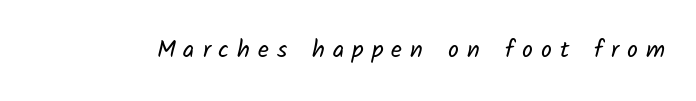
Think standard paragraph weight, or any step lighter than that. Tracking value appears strongly positive — letters spread wide. Words float on clear page, feet unadorned.
